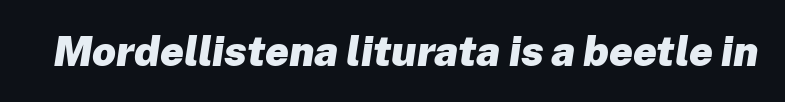
The image shows 42 px heavy type, italic (leaning right); set normal letter spacing, not underlined; low stroke contrast and a medium x-height.
